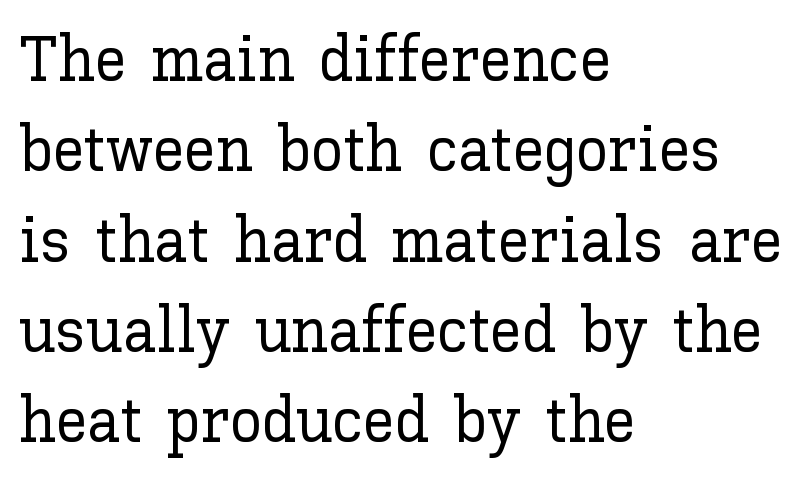
The lettering holds an erect, upright posture throughout. The lines are quadded left. Vertical spacing — default. Varying glyph widths throughout — classic text-font behaviour. What stands out about the letter spacing? Nothing — it is the standard amount. The string is rendered with underlining switched off.
